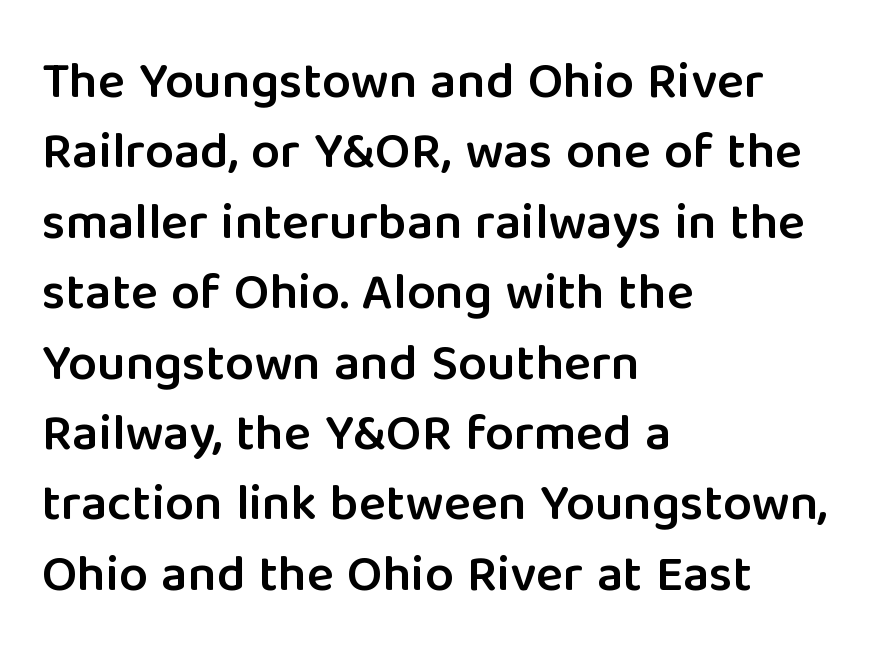
Q: Is the text bold? A: Semi-bold.
Q: Is the text italic (slanted)? A: No, it is upright.
Q: Is the typeface a serif or a sans-serif typeface? A: Sans-serif.
Q: Is the text underlined? A: No.
Q: How is the paragraph aligned? A: Left-aligned.
Q: Is the spacing between letters normal or unusually wide? A: Normal.
Q: Is the spacing between lines tight, normal or loose? A: Normal.
Q: Width (condensed, normal, or wide)? A: Normal.
Q: Stroke contrast? A: Low.
Q: x-height? A: Medium.
Q: Monospaced? A: No.
